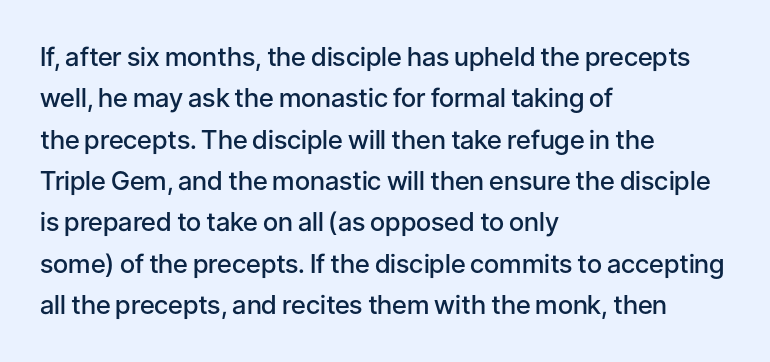
The image shows 26 px text type, upright; set left-aligned, normal line spacing (1.59x), normal letter spacing, not underlined.
